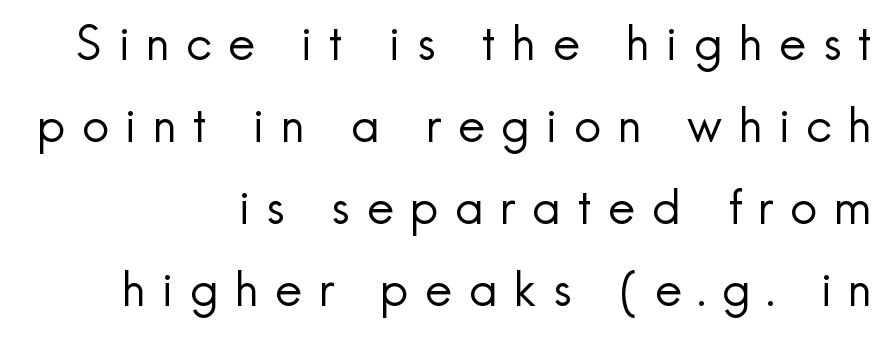
{"serif": "no", "italic": "no", "bold": "no", "weight": "regular", "width": "normal", "x_height": "small", "monospaced": "no", "underline": "no", "align": "right", "line_spacing_ratio": 1.71, "letter_spacing": "wide", "letter_spacing_em": 0.34, "glyph_px": 48}
